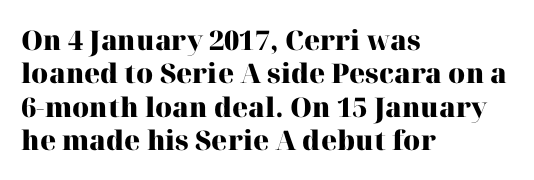
The image shows 27 px bold type, upright; set left-aligned, line spacing 1.24x, normal letter spacing, not underlined.
